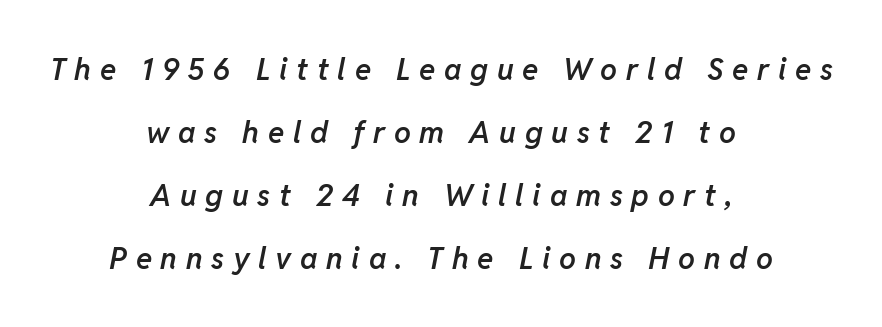
{"italic": "yes", "lean": "right", "slant_degrees": 11, "bold": "semi", "weight": "semibold", "width": "normal", "stroke_contrast": "low", "x_height": "medium", "monospaced": "no", "underline": "no", "align": "center", "line_spacing": "loose", "line_spacing_ratio": 2.1, "letter_spacing": "wide", "letter_spacing_em": 0.29, "glyph_px": 30}
